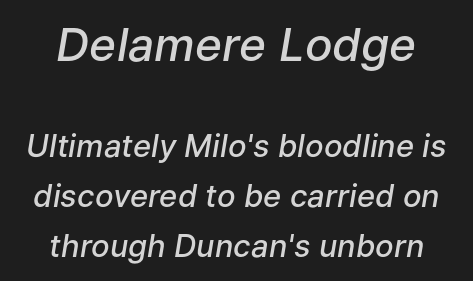
{"italic": "yes", "lean": "right", "slant_degrees": 9, "bold": "semi", "weight": "semibold", "width": "normal", "stroke_contrast": "low", "x_height": "medium", "monospaced": "no", "underline": "no", "line_spacing": "normal", "line_spacing_ratio": 1.6, "letter_spacing": "normal", "letter_spacing_em": 0.0, "larger_block": "first", "size_ratio": 1.48, "glyph_px": 46}
